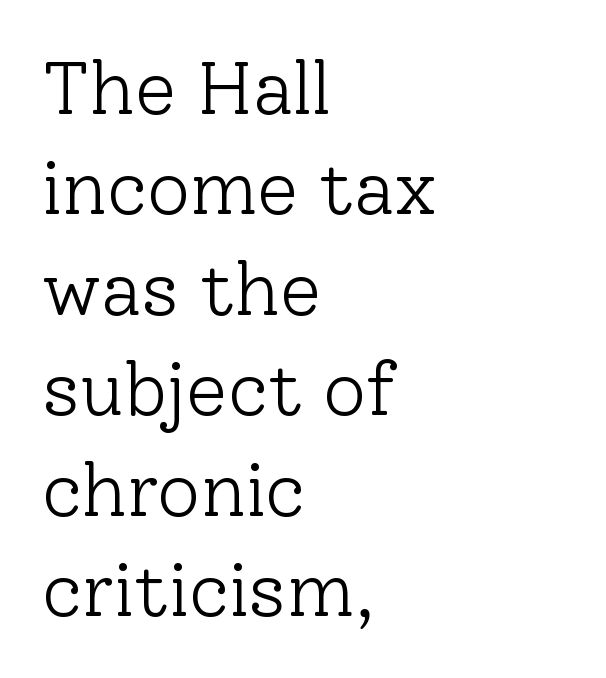
Q: Is the text bold? A: No.
Q: Is the text italic (slanted)? A: No, it is upright.
Q: Is the typeface a serif or a sans-serif typeface? A: Serif.
Q: Is the text underlined? A: No.
Q: How is the paragraph aligned? A: Left-aligned.
Q: Is the spacing between letters normal or unusually wide? A: Normal.
Q: Is the spacing between lines tight, normal or loose? A: Normal.
Q: Width (condensed, normal, or wide)? A: Normal.
Q: Stroke contrast? A: Low.
Q: x-height? A: Medium.
Q: Monospaced? A: No.
